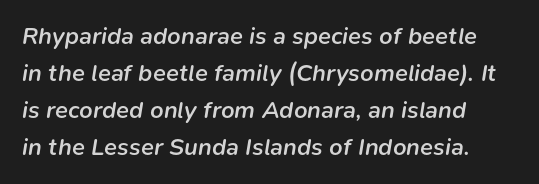
{"italic": "yes", "lean": "right", "slant_degrees": 9, "bold": "semi", "underline": "no", "align": "left", "line_spacing": "normal", "line_spacing_ratio": 1.54, "letter_spacing": "normal", "letter_spacing_em": 0.0, "glyph_px": 24}
